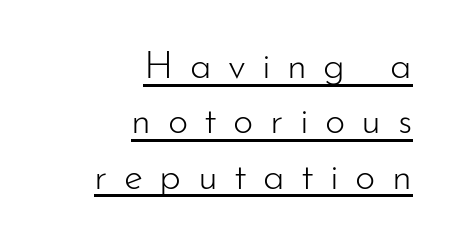
{"serif": "no", "italic": "no", "bold": "no", "weight": "light", "width": "normal", "stroke_contrast": "low", "x_height": "small", "monospaced": "no", "underline": "yes", "align": "right", "line_spacing": "normal", "line_spacing_ratio": 1.42, "letter_spacing": "wide", "letter_spacing_em": 0.42, "glyph_px": 39}
